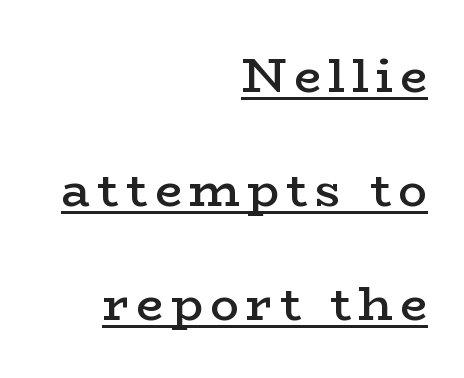
Its strokes are somewhat broadened, the hallmark of semibold type. In terms of posture, this sample is upright. Summary of vertical rhythm: relaxed, with wide interline spacing. This sample has the flowing, uneven cadence of proportional lettering. Horizontal alignment here is rightward, an uncommon choice for prose.
